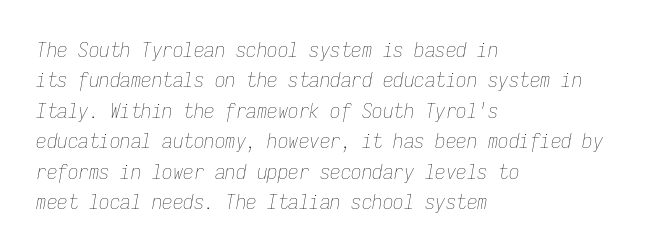
The image shows 21 px text type, italic (leaning right); set left-aligned, normal line spacing (1.45x), normal letter spacing, not underlined.
